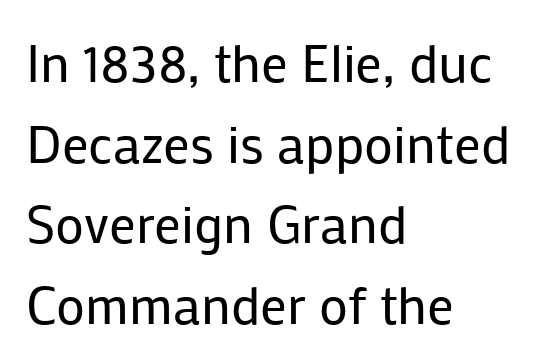
This rendering leaves character spacing at its baseline value. Look at the bottom of the vertical strokes: they stop flat, with no serifs. You can tell it's not italic because the verticals are truly vertical. This sample has the flowing, uneven cadence of proportional lettering. The rendering anchors every line to the left-hand side. What's the leading like? Ordinary, nothing unusual.
